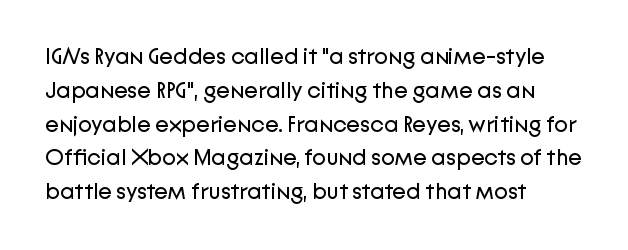
{"italic": "no", "bold": "no", "underline": "no", "align": "left", "line_spacing": "normal", "line_spacing_ratio": 1.47, "letter_spacing": "normal", "letter_spacing_em": 0.0, "glyph_px": 23}
